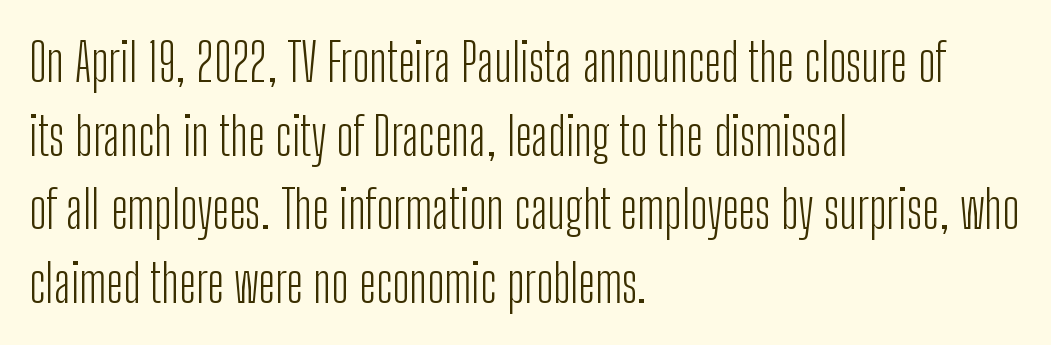
The image shows 53 px light, condensed sans-serif type, upright; set left-aligned, normal line spacing (1.39x), normal letter spacing, not underlined; low stroke contrast and a medium x-height.
